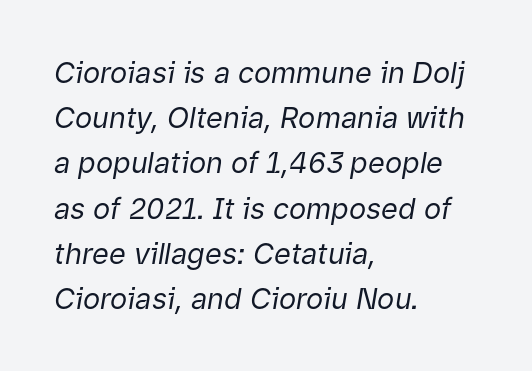
{"italic": "yes", "lean": "right", "slant_degrees": 9, "bold": "no", "weight": "regular", "width": "normal", "stroke_contrast": "low", "x_height": "medium", "monospaced": "no", "underline": "no", "align": "left", "line_spacing": "normal", "line_spacing_ratio": 1.56, "letter_spacing": "normal", "letter_spacing_em": 0.0, "glyph_px": 29}
